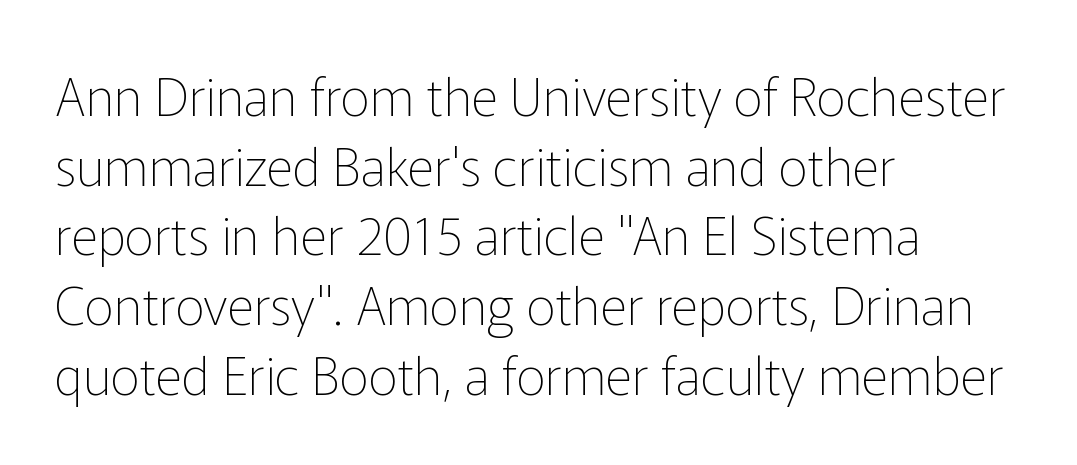
The image shows 52 px thin sans-serif type, upright; set left-aligned, normal line spacing (1.34x), normal letter spacing, not underlined; low stroke contrast and a medium x-height.
